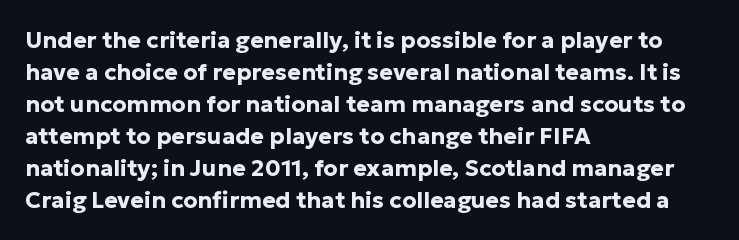
The image shows 23 px bold type, upright; set left-aligned, normal line spacing (1.39x), normal letter spacing, not underlined.
